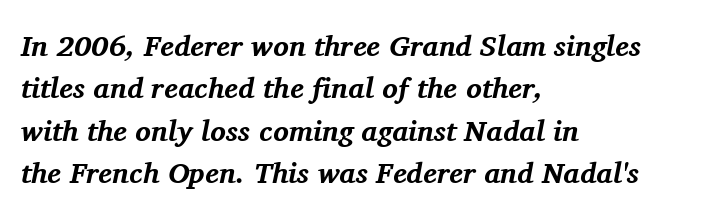
Q: Is the text bold? A: Yes.
Q: Is the text italic (slanted)? A: Yes, it leans right by about 11 degrees.
Q: Is the typeface a serif or a sans-serif typeface? A: Serif.
Q: Is the text underlined? A: No.
Q: How is the paragraph aligned? A: Left-aligned.
Q: Is the spacing between letters normal or unusually wide? A: Normal.
Q: Is the spacing between lines tight, normal or loose? A: Normal.
Q: Width (condensed, normal, or wide)? A: Normal.
Q: Stroke contrast? A: Medium.
Q: x-height? A: Medium.
Q: Monospaced? A: No.
